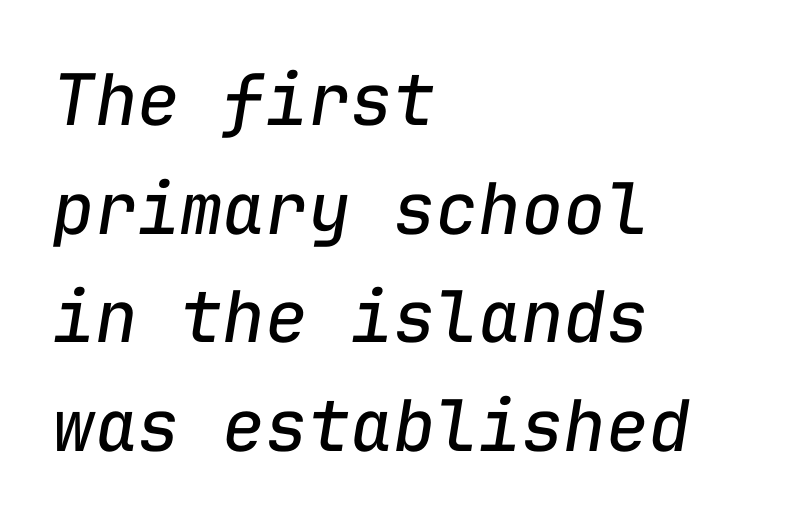
{"italic": "yes", "lean": "right", "slant_degrees": 9, "bold": "no", "weight": "regular", "width": "normal", "stroke_contrast": "low", "x_height": "medium", "monospaced": "yes", "underline": "no", "align": "left", "line_spacing": "normal", "line_spacing_ratio": 1.53, "letter_spacing": "normal", "letter_spacing_em": 0.0, "glyph_px": 71}
